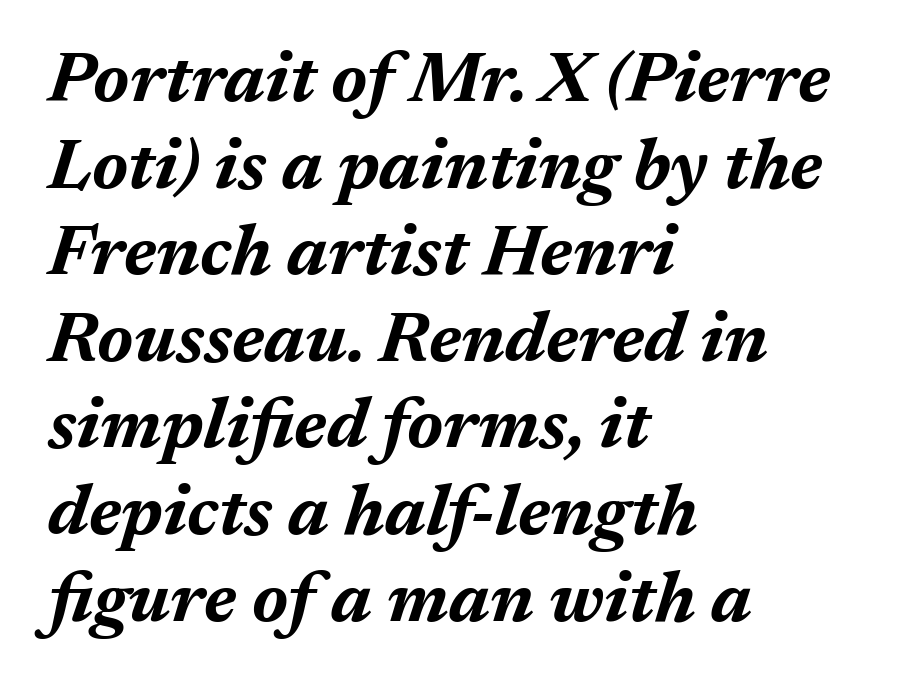
Chunky letters — that's bold for sure. You can tell it's italic because the verticals aren't actually vertical. Is the block centered? No — it sits flush against the left margin. The words here are not underlined.
